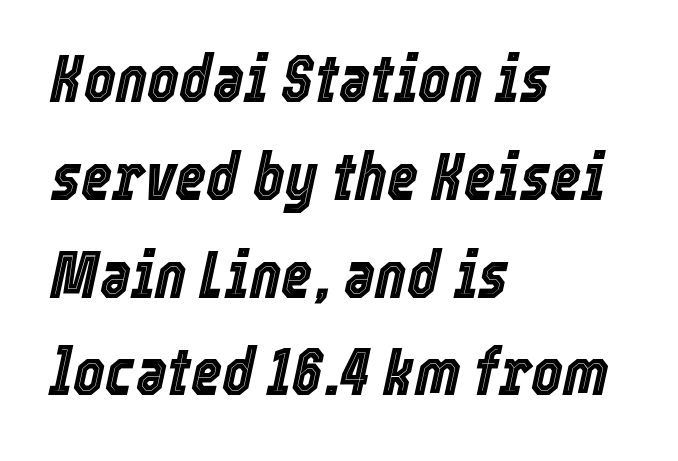
Q: Is the text italic (slanted)? A: Yes, it leans right by about 12 degrees.
Q: Is the text underlined? A: No.
Q: How is the paragraph aligned? A: Left-aligned.
Q: Is the spacing between letters normal or unusually wide? A: Normal.
Q: Is the spacing between lines tight, normal or loose? A: Normal.
Q: Width (condensed, normal, or wide)? A: Condensed.
Q: x-height? A: Medium.
Q: Monospaced? A: No.
